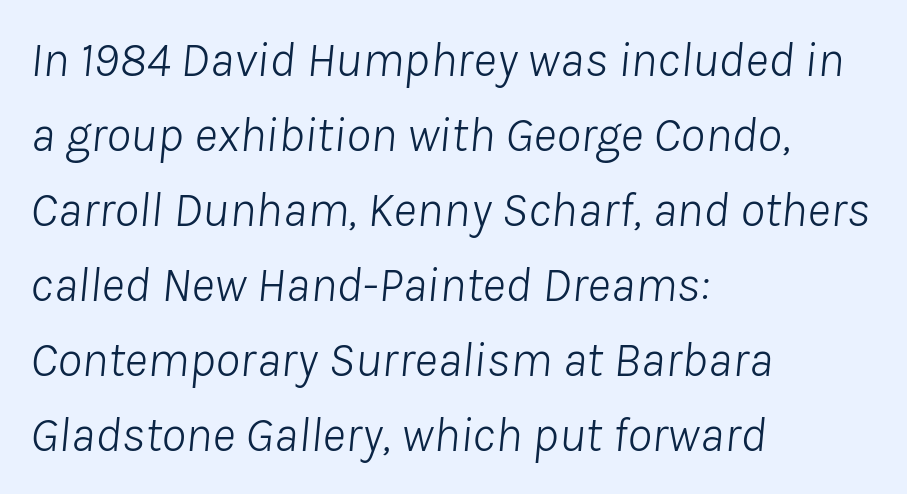
Q: Is the text bold? A: No.
Q: Is the text italic (slanted)? A: Yes, it leans right by about 8 degrees.
Q: Is the text underlined? A: No.
Q: How is the paragraph aligned? A: Left-aligned.
Q: Is the spacing between letters normal or unusually wide? A: Normal.
Q: Is the spacing between lines tight, normal or loose? A: Normal.
Q: Width (condensed, normal, or wide)? A: Normal.
Q: Stroke contrast? A: Low.
Q: x-height? A: Medium.
Q: Monospaced? A: No.
